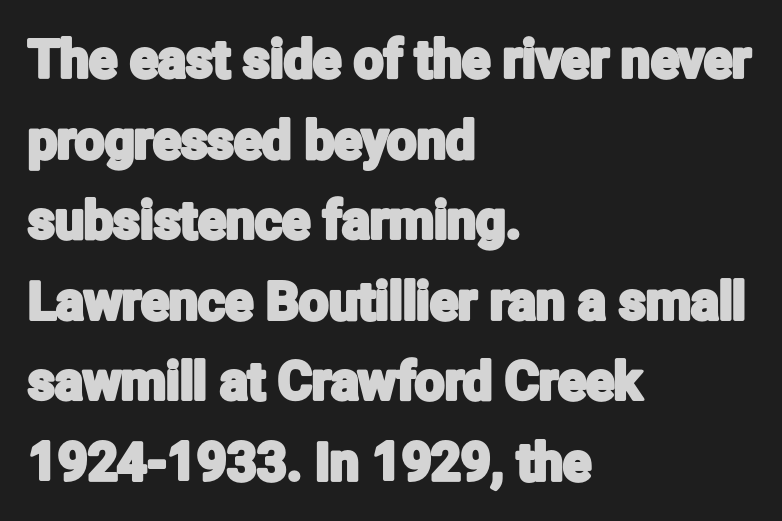
The image shows 52 px condensed sans-serif type, upright; set left-aligned, normal line spacing (1.55x), normal letter spacing, not underlined; low stroke contrast and a medium x-height.
